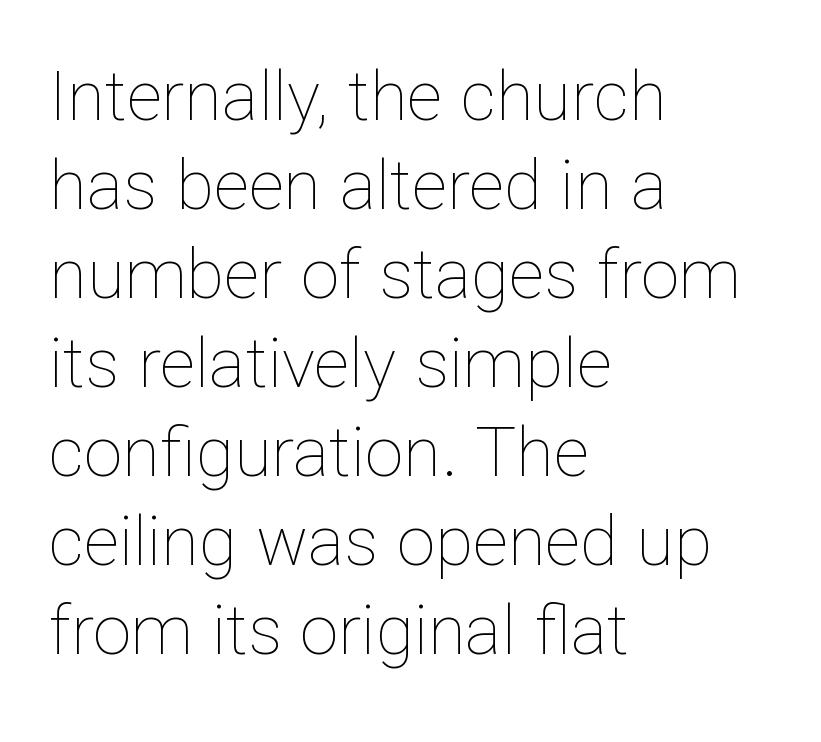
{"italic": "no", "bold": "no", "weight": "thin", "width": "normal", "stroke_contrast": "low", "x_height": "medium", "monospaced": "no", "underline": "no", "align": "left", "line_spacing": "normal", "line_spacing_ratio": 1.29, "letter_spacing": "normal", "letter_spacing_em": 0.0, "glyph_px": 69}
